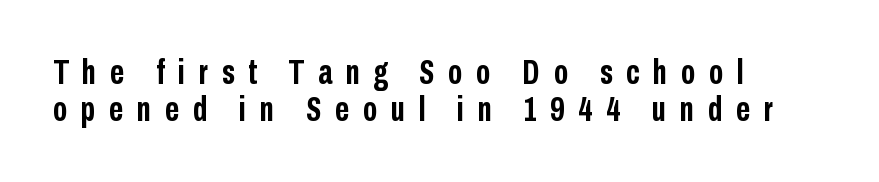
Rule under the text: the space is simply empty. The space between consecutive lines is stingy. Look at the bottom of the vertical strokes: they stop flat, with no serifs. A typesetter would call this proportional, since set widths differ per character. Caption: bold face, heavy strokes.
